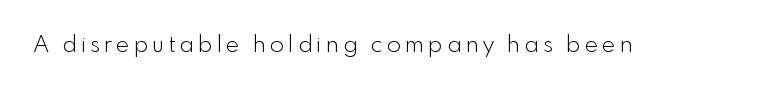
{"italic": "no", "bold": "no", "underline": "no", "glyph_px": 23}
